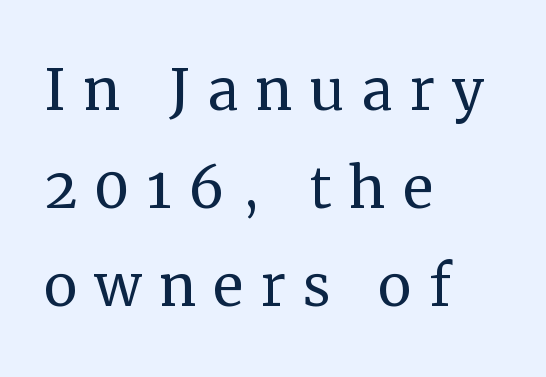
Q: Is the text bold? A: No.
Q: Is the text italic (slanted)? A: No, it is upright.
Q: Is the typeface a serif or a sans-serif typeface? A: Serif.
Q: Is the text underlined? A: No.
Q: How is the paragraph aligned? A: Left-aligned.
Q: Is the spacing between letters normal or unusually wide? A: Unusually wide.
Q: Is the spacing between lines tight, normal or loose? A: Normal.
Q: Width (condensed, normal, or wide)? A: Normal.
Q: Stroke contrast? A: Medium.
Q: x-height? A: Medium.
Q: Monospaced? A: No.
